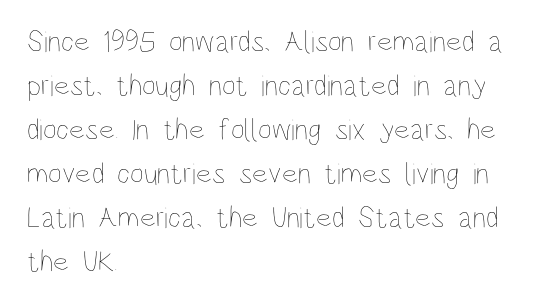
The image shows 30 px thin, condensed type, upright; set left-aligned, normal line spacing (1.47x), normal letter spacing, not underlined; low stroke contrast and a large x-height.
